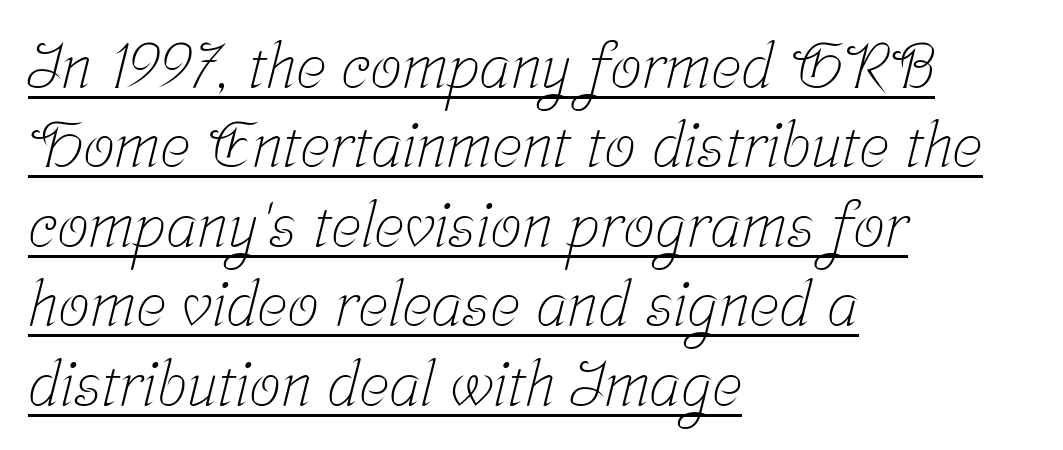
Evenly set lines give the paragraph a standard silhouette. Stroke thickness stays within the range of a standard reading face or lighter. The passage shown is typed in a proportional face where columns would drift. This is serif lettering, the kind often seen in printed books.
